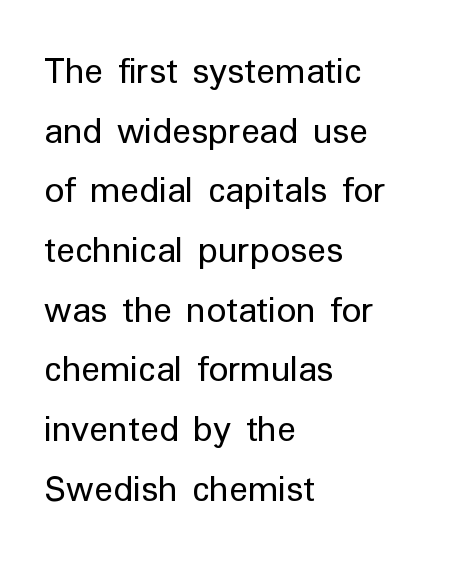
Note: no serifs on the glyphs. The rendering anchors every line to the left-hand side. Does the lettering tilt? It doesn't — this is upright. The horizontal fit of the characters is conventional and even. Letters have the restrained weight of plain body copy at most. The baseline area is clear.
